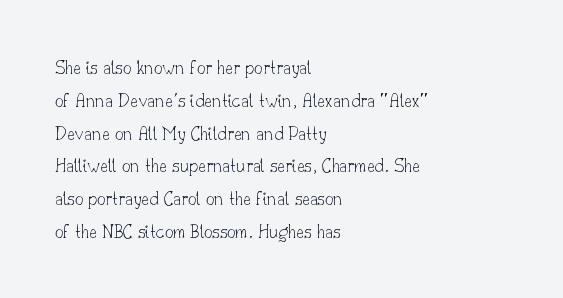
Upright lettering throughout. The rows are spaced the way most documents space them. These lines stack with their left ends in a neat column. The space beneath each line is pristine and unruled. This sample uses plain, unmodified letter spacing. Stem width sits at or under what a default text font uses.
